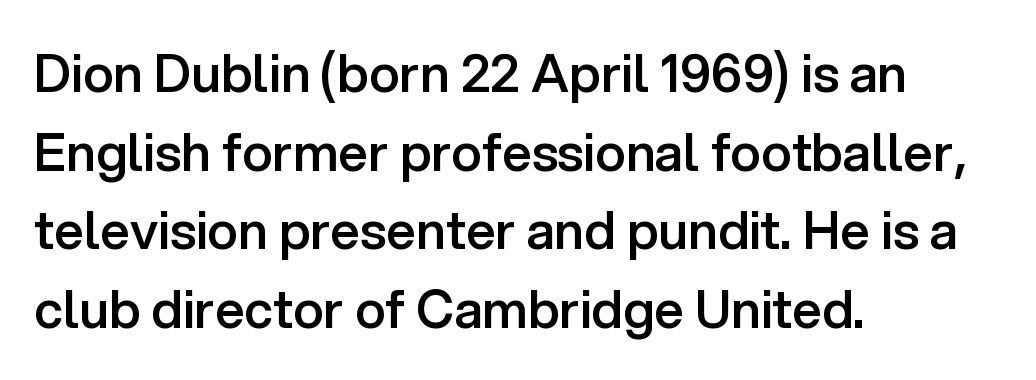
The image shows 52 px semibold sans-serif type, upright; set left-aligned, normal line spacing (1.51x), normal letter spacing, not underlined; low stroke contrast and a medium x-height.
